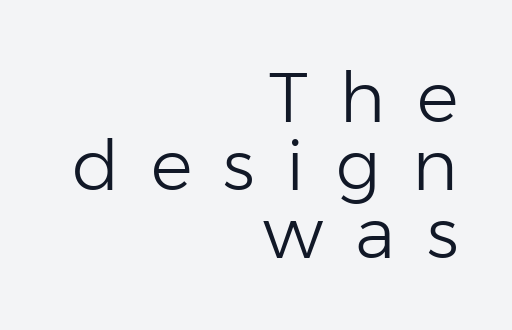
Q: Is the text bold? A: No.
Q: Is the text italic (slanted)? A: No, it is upright.
Q: Is the typeface a serif or a sans-serif typeface? A: Sans-serif.
Q: Is the text underlined? A: No.
Q: How is the paragraph aligned? A: Right-aligned.
Q: Is the spacing between letters normal or unusually wide? A: Unusually wide.
Q: Is the spacing between lines tight, normal or loose? A: Tight.
Q: Width (condensed, normal, or wide)? A: Normal.
Q: Stroke contrast? A: Low.
Q: x-height? A: Medium.
Q: Monospaced? A: No.
